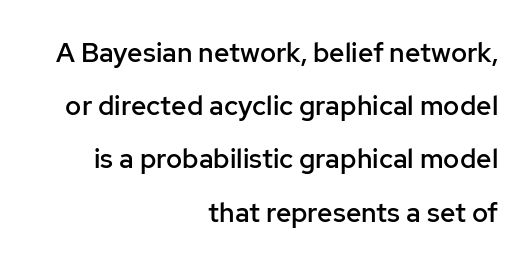
{"italic": "no", "bold": "semi", "underline": "no", "align": "right", "line_spacing": "loose", "line_spacing_ratio": 1.97, "letter_spacing": "normal", "letter_spacing_em": 0.0, "glyph_px": 27}
